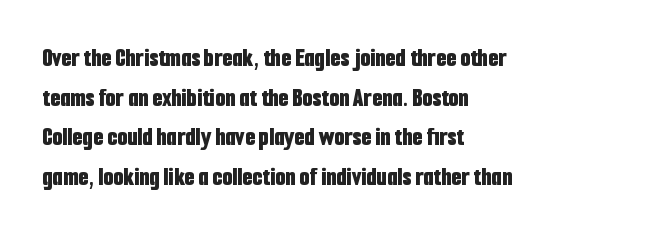
Q: Is the text bold? A: Yes.
Q: Is the text italic (slanted)? A: No, it is upright.
Q: Is the text underlined? A: No.
Q: How is the paragraph aligned? A: Left-aligned.
Q: Is the spacing between letters normal or unusually wide? A: Normal.
Q: Is the spacing between lines tight, normal or loose? A: Normal.
